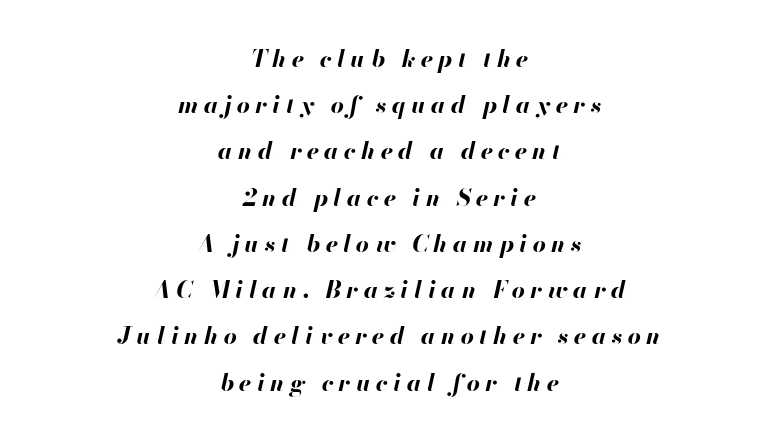
The area under the type is left untouched. In terms of leading, this rendering errs on the spacious side. Loose tracking; the words dissolve into strings of separated letters. The font's italic variant was chosen for this text.
